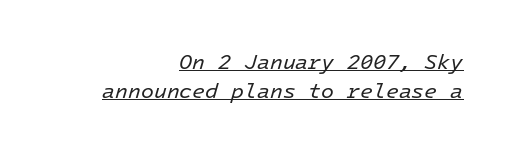
Horizontally, the lines are justified to the trailing edge only. In terms of letterspacing, this is plain default setting. Does the leading feel generous? No, just average. Every word sits above its own underline. The font is comparable to plain body text, perhaps lighter.
